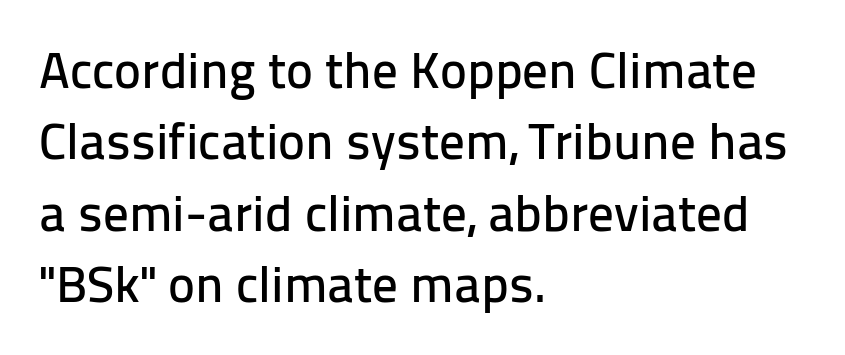
{"serif": "no", "italic": "no", "width": "normal", "stroke_contrast": "low", "x_height": "medium", "monospaced": "no", "underline": "no", "align": "left", "line_spacing": "normal", "line_spacing_ratio": 1.4, "letter_spacing": "normal", "letter_spacing_em": 0.0, "glyph_px": 51}
